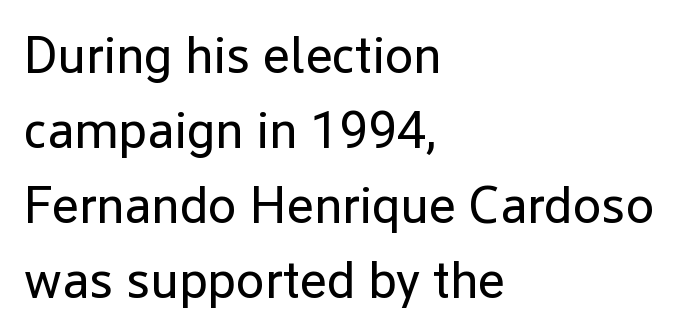
Q: Is the text bold? A: No.
Q: Is the text italic (slanted)? A: No, it is upright.
Q: Is the typeface a serif or a sans-serif typeface? A: Sans-serif.
Q: Is the text underlined? A: No.
Q: How is the paragraph aligned? A: Left-aligned.
Q: Is the spacing between letters normal or unusually wide? A: Normal.
Q: Is the spacing between lines tight, normal or loose? A: Normal.
Q: Width (condensed, normal, or wide)? A: Normal.
Q: Stroke contrast? A: Low.
Q: x-height? A: Medium.
Q: Monospaced? A: No.
